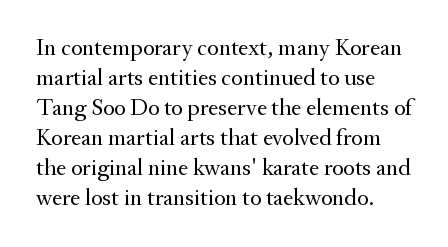
Q: Is the text bold? A: No.
Q: Is the text italic (slanted)? A: No, it is upright.
Q: Is the text underlined? A: No.
Q: Is the spacing between letters normal or unusually wide? A: Normal.
Q: Is the spacing between lines tight, normal or loose? A: Normal.
